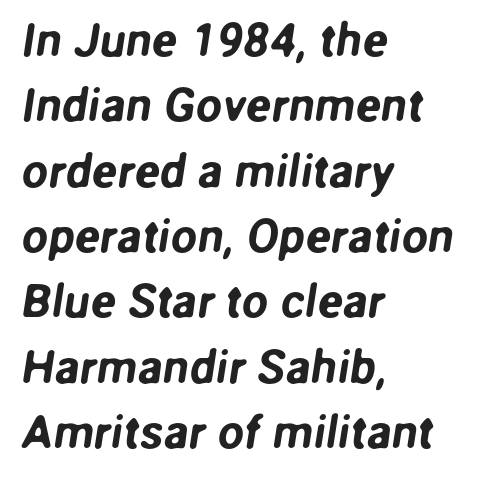
The image shows 47 px sans-serif type; set left-aligned, normal line spacing (1.39x), normal letter spacing, not underlined; low stroke contrast and a medium x-height.
